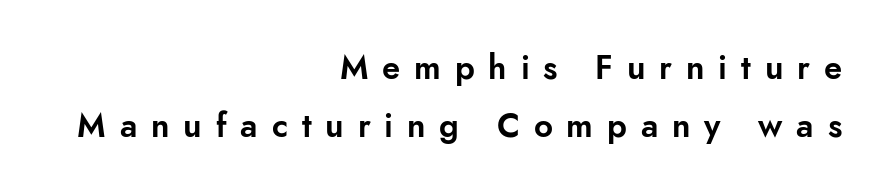
The characters display no serif detailing; their extremities are plain. The lettering holds an erect, upright posture throughout. The gaps between neighbouring characters are conspicuously large. Quick note: underline off.
